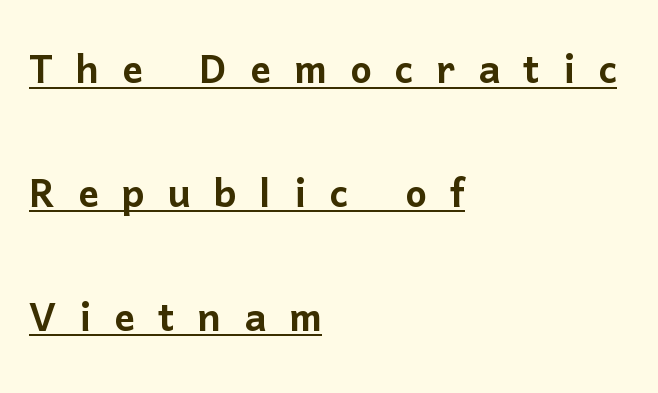
The image shows 51 px sans-serif type, upright; set left-aligned, loose line spacing (2.43x), unusually wide letter spacing (+0.45 em), underlined; low stroke contrast and a medium x-height.
